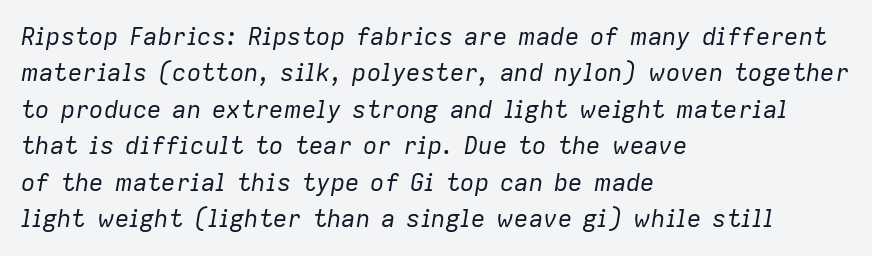
Layout note: lines flush left. In terms of posture, this sample is oblique. The strip under each line holds only bare page. A typesetter would call this leading conventional body-copy spacing.
